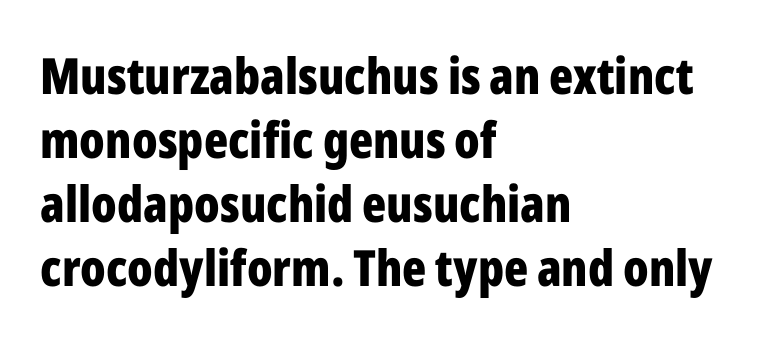
Any mark beneath the type? The region is blank. Do the characters align in a grid? No, the font is proportional. Is the type bold? Yes — the strokes are clearly thick and heavy. This is sans-serif lettering, the kind often seen on screens and signage. Regular leading.
